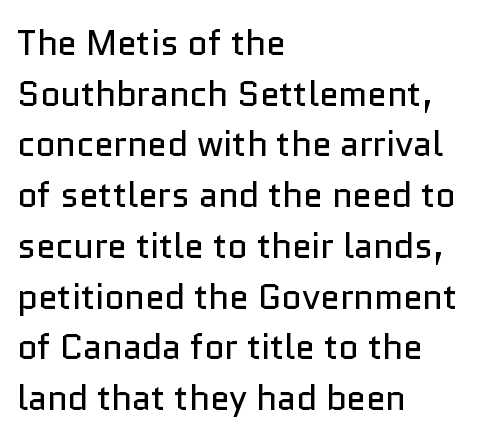
The image shows 35 px regular-weight sans-serif type, upright; set left-aligned, normal line spacing (1.45x), normal letter spacing, not underlined; low stroke contrast and a medium x-height.
